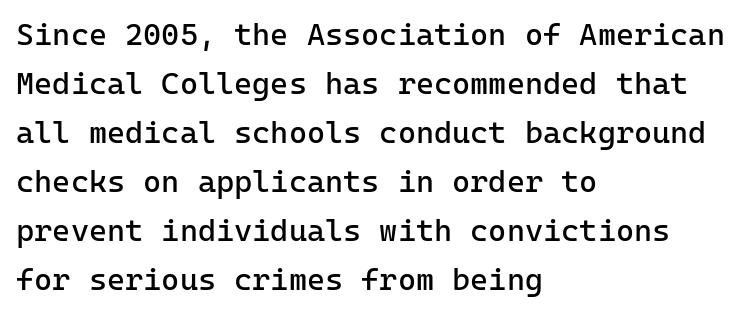
Q: Is the text bold? A: No.
Q: Is the text italic (slanted)? A: No, it is upright.
Q: Is the typeface a serif or a sans-serif typeface? A: Sans-serif.
Q: Is the text underlined? A: No.
Q: How is the paragraph aligned? A: Left-aligned.
Q: Is the spacing between letters normal or unusually wide? A: Normal.
Q: Is the spacing between lines tight, normal or loose? A: Normal.
Q: Width (condensed, normal, or wide)? A: Normal.
Q: Stroke contrast? A: Low.
Q: x-height? A: Medium.
Q: Monospaced? A: Yes.
